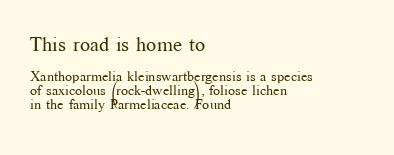
Q: Is the text bold? A: No.
Q: Is the text italic (slanted)? A: No, it is upright.
Q: Is the text underlined? A: No.
Q: How is the paragraph aligned? A: Left-aligned.
Q: Is the spacing between letters normal or unusually wide? A: Normal.
Q: Is the spacing between lines tight, normal or loose? A: Tight.
Q: Which block of text is set in a larger size, the first (top) or the second (bottom)? A: The first (top) one.
